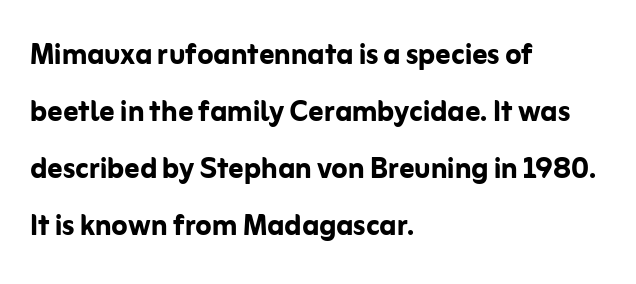
The image shows 37 px semibold sans-serif type, upright; set left-aligned, normal line spacing (1.54x), normal letter spacing, not underlined; low stroke contrast and a medium x-height.
